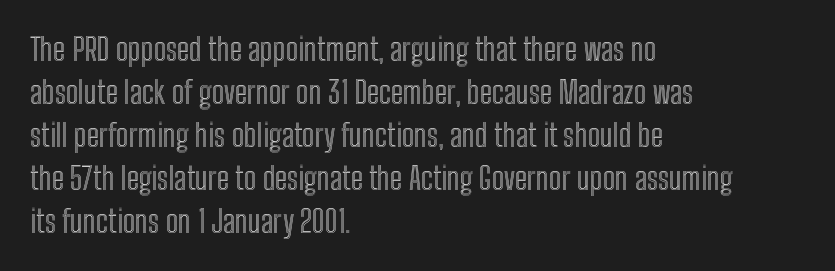
{"italic": "no", "width": "condensed", "x_height": "medium", "monospaced": "no", "underline": "no", "align": "left", "line_spacing": "normal", "line_spacing_ratio": 1.39, "letter_spacing": "normal", "letter_spacing_em": 0.0, "glyph_px": 31}
